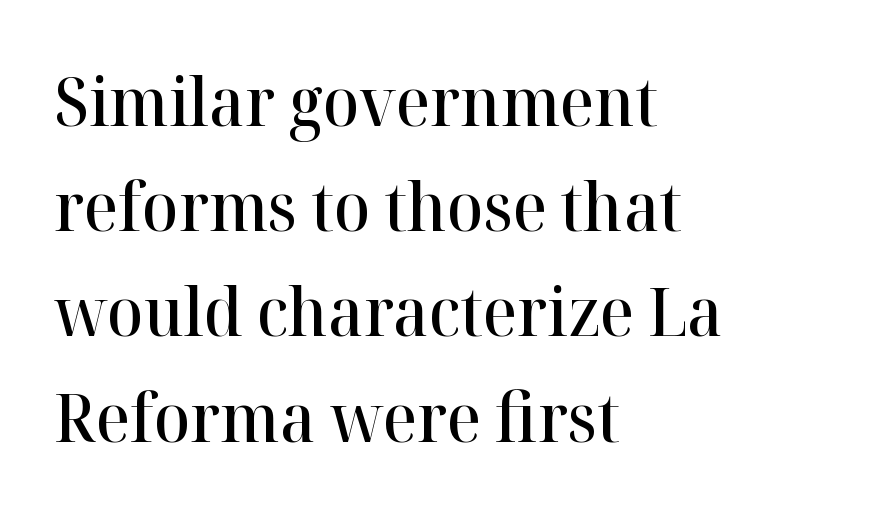
The image shows 67 px semibold serif type, upright; set left-aligned, normal line spacing (1.57x), normal letter spacing, not underlined; high stroke contrast and a medium x-height.
